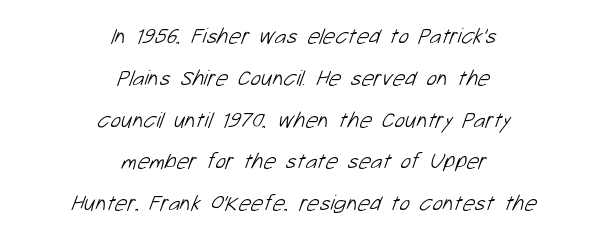
The image shows 22 px text type; set centered, loose line spacing (1.9x), normal letter spacing, not underlined.
